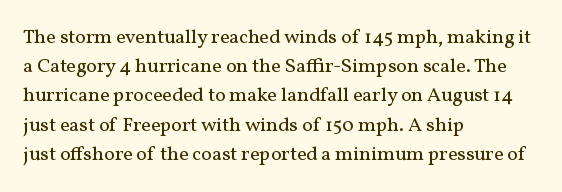
A normal amount of white space separates one row of letters from the next. The foot of each line stays bare and open. The ragged edge is on the right, which tells us the setting is flush left. This sample uses an upright cut, with every glyph sitting square on the baseline. No chunkiness to these letters — they're not bold. Does extra space separate the letters? No, they use regular spacing.
